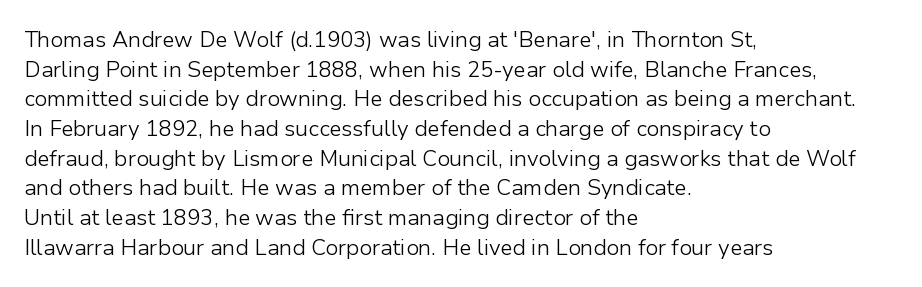
Unmarked baselines from the first word to the last. The designer left line spacing at the default. The rendering anchors every line to the left-hand side. The gaps between neighbouring characters are ordinary and unremarkable. The type sits square on the baseline with zero lean.
